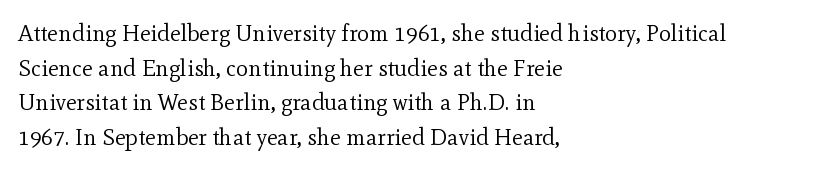
{"italic": "no", "bold": "no", "underline": "no", "align": "left", "line_spacing": "normal", "line_spacing_ratio": 1.51, "letter_spacing": "normal", "letter_spacing_em": 0.0, "glyph_px": 23}
